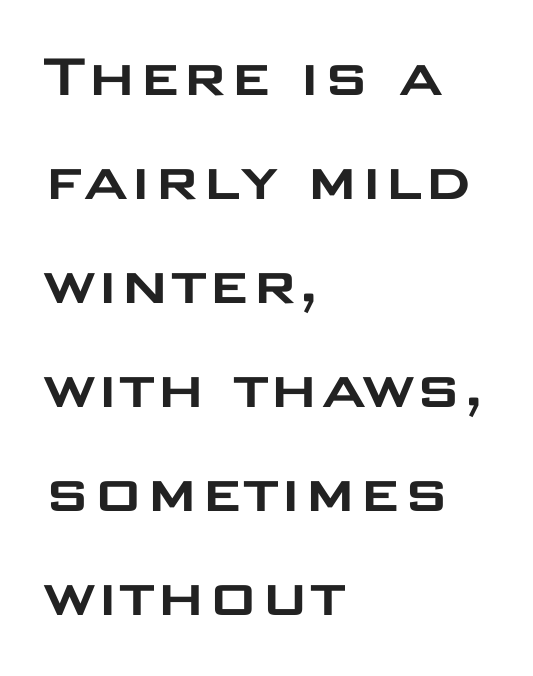
{"serif": "no", "italic": "no", "width": "wide", "stroke_contrast": "low", "x_height": "large", "monospaced": "no", "underline": "no", "align": "left", "line_spacing": "normal", "line_spacing_ratio": 1.53, "letter_spacing": "normal", "letter_spacing_em": 0.0, "glyph_px": 68}
